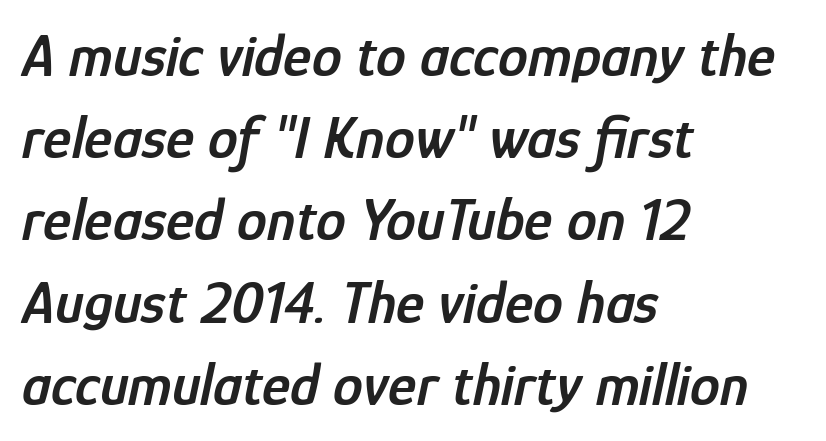
The image shows 60 px semibold, condensed type, italic (leaning right); set left-aligned, normal line spacing (1.37x), normal letter spacing, not underlined; low stroke contrast and a medium x-height.
